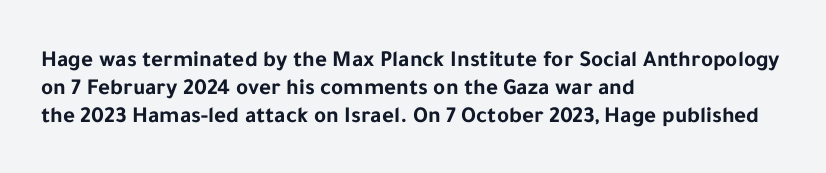
The image shows 23 px bold type, upright; set left-aligned, line spacing 1.21x, normal letter spacing, not underlined.
